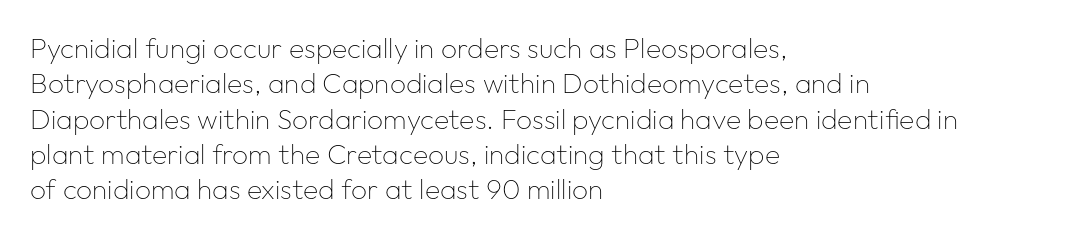
The image shows 28 px thin sans-serif type, upright; set left-aligned, normal line spacing (1.26x), normal letter spacing, not underlined; low stroke contrast and a medium x-height.
